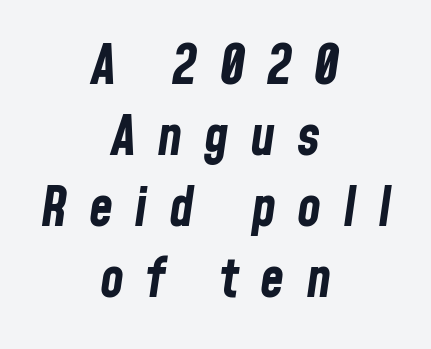
Chunky letters — that's bold for sure. Loose tracking; the words dissolve into strings of separated letters. The zone under the glyphs is completely vacant. These lines stack symmetrically, like a column narrowing and widening about its center.
